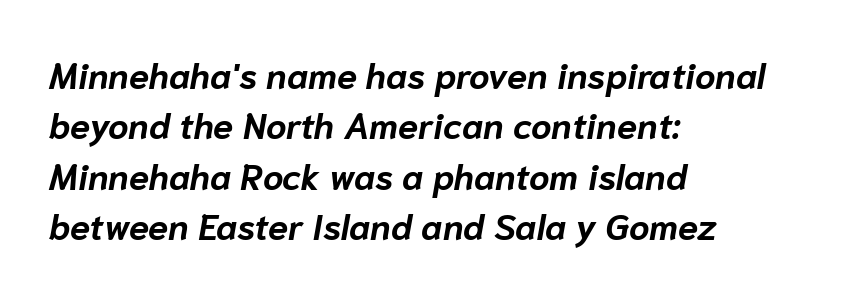
Standard letterfit; no display-style spreading of the glyphs. The letters are bold, with thick, heavy strokes. Lines of text with bare space underneath. Interline gaps are of average width in this sample. Each line starts at the same left margin while the right side varies. You could not count columns in this text — the font is proportionally spaced.
